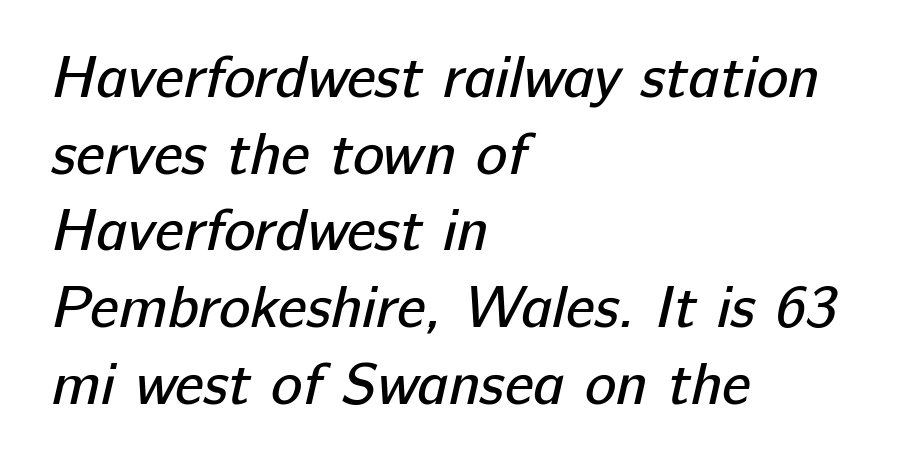
Compared with typical paragraphs, the rows here are spaced about the same. The rendering keeps characters at their native spacing. Letters have the restrained weight of plain body copy at most. No word sits above an underline. The rendering uses natural spacing where letterforms have individual widths.
